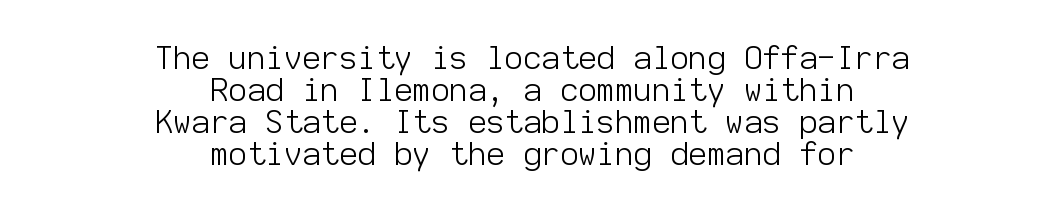
Q: Is the text bold? A: No.
Q: Is the text italic (slanted)? A: No, it is upright.
Q: Is the typeface a serif or a sans-serif typeface? A: Sans-serif.
Q: Is the text underlined? A: No.
Q: How is the paragraph aligned? A: Centered.
Q: Is the spacing between letters normal or unusually wide? A: Normal.
Q: Is the spacing between lines tight, normal or loose? A: Tight.
Q: Width (condensed, normal, or wide)? A: Normal.
Q: Stroke contrast? A: Low.
Q: x-height? A: Medium.
Q: Monospaced? A: Yes.
